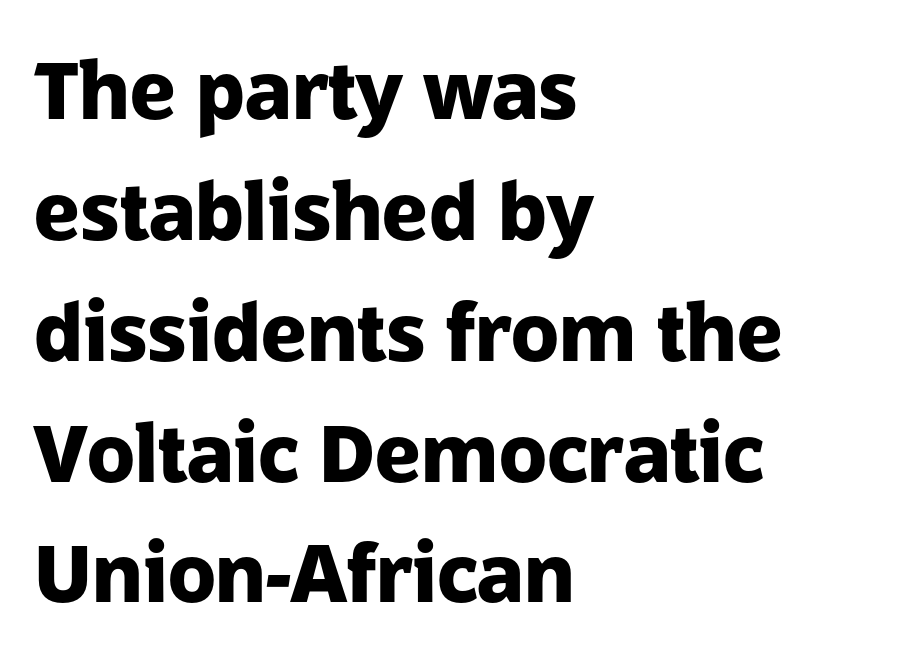
Q: Is the text bold? A: Yes.
Q: Is the text italic (slanted)? A: No, it is upright.
Q: Is the typeface a serif or a sans-serif typeface? A: Sans-serif.
Q: Is the text underlined? A: No.
Q: How is the paragraph aligned? A: Left-aligned.
Q: Is the spacing between letters normal or unusually wide? A: Normal.
Q: Is the spacing between lines tight, normal or loose? A: Normal.
Q: Width (condensed, normal, or wide)? A: Normal.
Q: Stroke contrast? A: Low.
Q: x-height? A: Medium.
Q: Monospaced? A: No.
